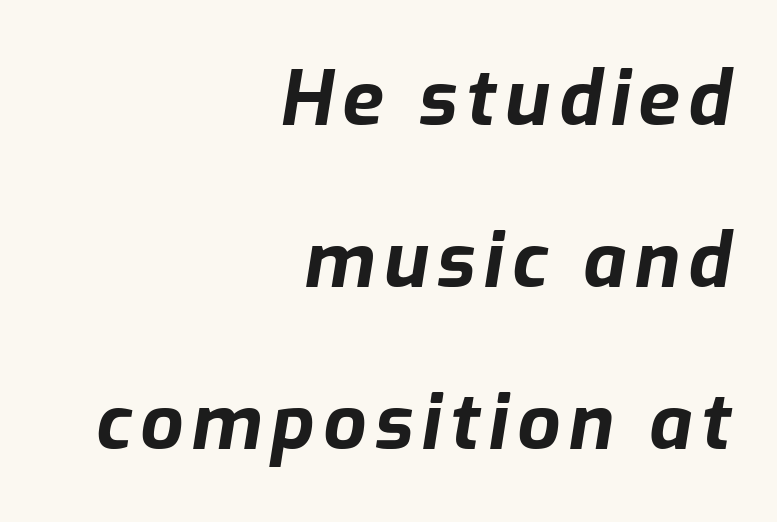
Q: Is the text bold? A: Yes.
Q: Is the text italic (slanted)? A: Yes, it leans right by about 9 degrees.
Q: Is the text underlined? A: No.
Q: How is the paragraph aligned? A: Right-aligned.
Q: Is the spacing between lines tight, normal or loose? A: Loose.
Q: Width (condensed, normal, or wide)? A: Normal.
Q: Stroke contrast? A: Low.
Q: x-height? A: Medium.
Q: Monospaced? A: No.
